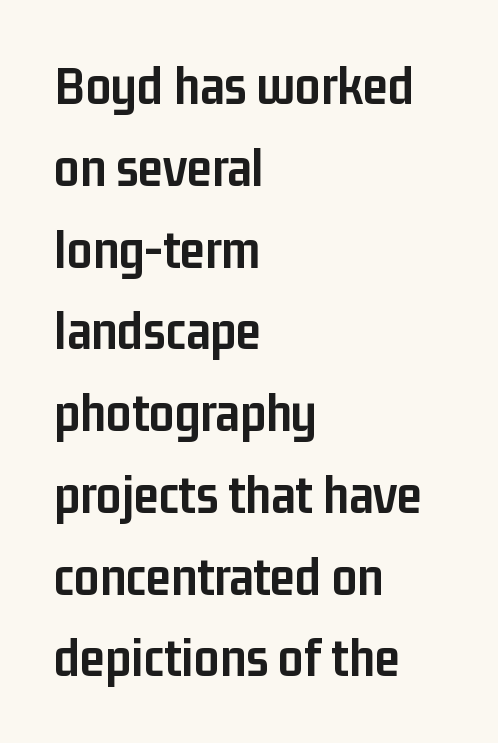
Each letter keeps its own natural width here, so spacing adapts to shape. Horizontal bands of white between lines are of average thickness. Every stem runs plumb, perpendicular to the baseline. The typesetting leans heavy: a genuine bold. The foot of each line stays bare and open.
